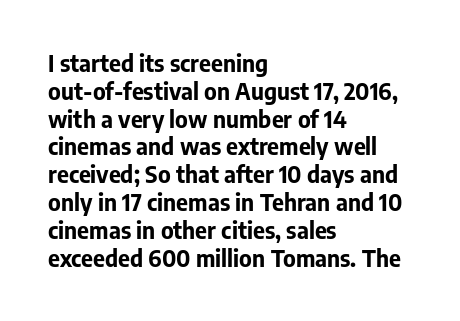
Short and long lines alike share a common starting point at left. Unlike italic type, these characters show no tilt at all. The passage shown is emphatically bold. The face used here is rendered with its standard letterfit. The space beneath each line is pristine and unruled.
